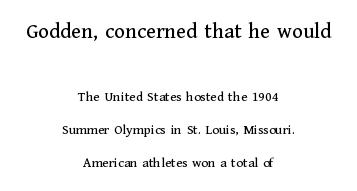
The passage shown has conventional tracking throughout. The initial chunk of copy outweighs the following chunk in type size. Is the block centered? Yes — each line is placed symmetrically about the middle. Italic? Not at all — the glyphs are vertical. The specimen omits any rule beneath the text block's lines. Vertical spacing — loose.
